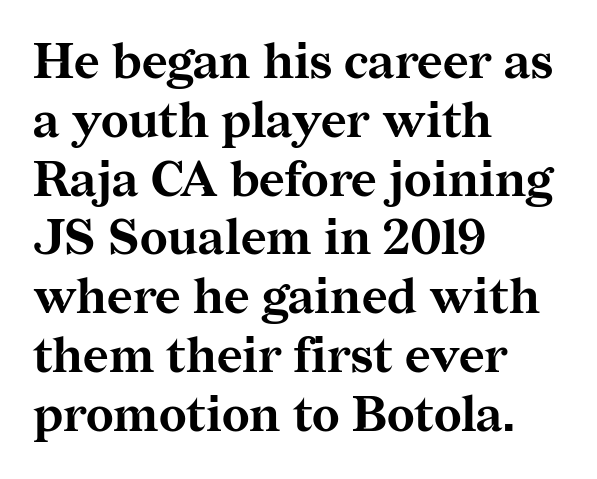
Caption: bold face, heavy strokes. No extra tracking has been applied to these lines. The passage shown is typed in a proportional face where columns would drift. Line starts are locked; line ends wander.
